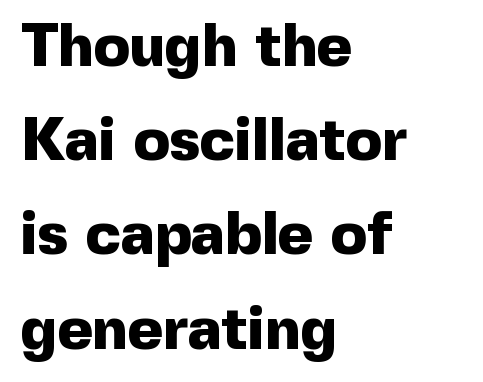
Do the characters align in a grid? No, the font is proportional. A roman cut, with each character standing at attention. The area under the type is left untouched. You could call the tracking neutral — neither tight nor loose. This is heavy type, rendered in bold.
